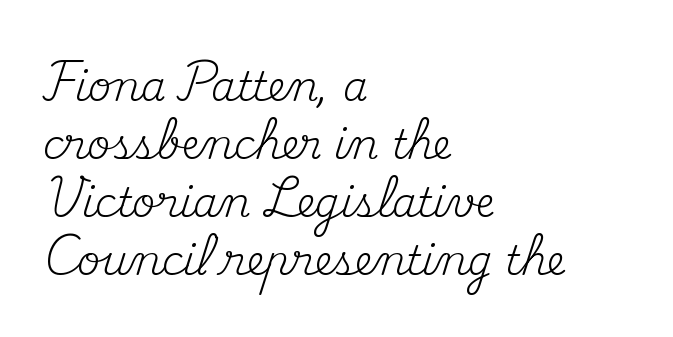
{"serif": "yes", "bold": "no", "weight": "regular", "width": "normal", "stroke_contrast": "medium", "x_height": "small", "monospaced": "no", "underline": "no", "align": "left", "line_spacing": "normal", "line_spacing_ratio": 1.45, "letter_spacing": "normal", "letter_spacing_em": 0.0, "glyph_px": 40}
